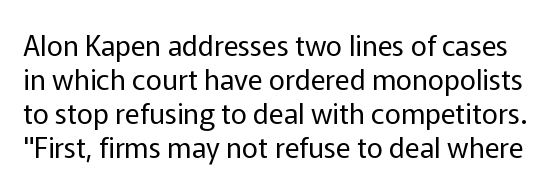
The image shows 28 px regular-weight sans-serif type, upright; set line spacing 1.22x, normal letter spacing, not underlined; low stroke contrast and a medium x-height.
